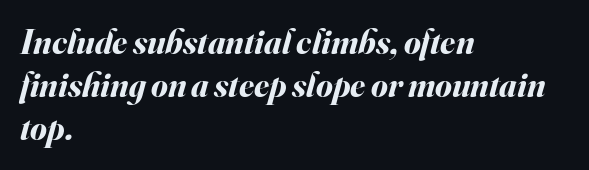
Q: Is the text bold? A: Yes.
Q: Is the text italic (slanted)? A: Yes, it leans right by about 16 degrees.
Q: Is the text underlined? A: No.
Q: How is the paragraph aligned? A: Left-aligned.
Q: Is the spacing between letters normal or unusually wide? A: Normal.
Q: Is the spacing between lines tight, normal or loose? A: Normal.
Q: Width (condensed, normal, or wide)? A: Normal.
Q: Stroke contrast? A: Medium.
Q: x-height? A: Small.
Q: Monospaced? A: No.
